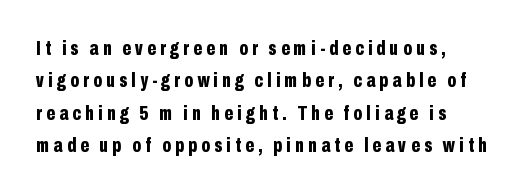
{"italic": "no", "bold": "yes", "underline": "no", "align": "left", "line_spacing": "normal", "line_spacing_ratio": 1.54, "letter_spacing": "wide", "letter_spacing_em": 0.2, "glyph_px": 21}
